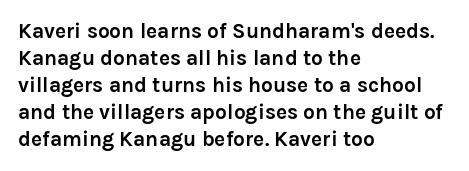
The space directly below the letters is spotless. In terms of leading, this rendering sits right in the middle. Notice how the stems are strictly vertical — no italics here. Honestly, the letter spacing is just normal — you wouldn't notice it. Typesetter's note: full bold, strokes at maximum text heaviness.
